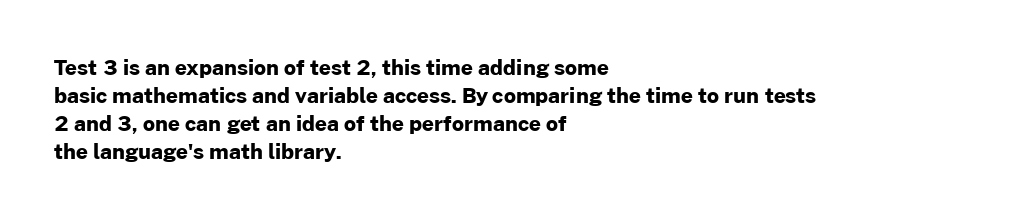
Q: Is the text bold? A: Yes.
Q: Is the text italic (slanted)? A: No, it is upright.
Q: Is the text underlined? A: No.
Q: How is the paragraph aligned? A: Left-aligned.
Q: Is the spacing between letters normal or unusually wide? A: Normal.
Q: Is the spacing between lines tight, normal or loose? A: Normal.
